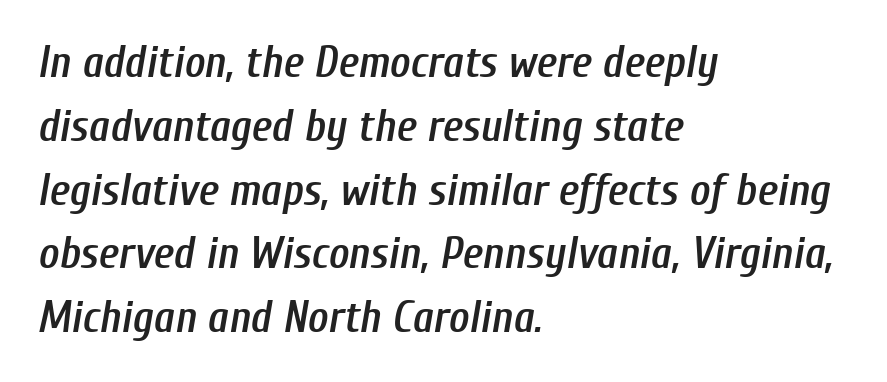
Q: Is the text bold? A: Semi-bold.
Q: Is the text italic (slanted)? A: Yes, it leans right by about 10 degrees.
Q: Is the text underlined? A: No.
Q: How is the paragraph aligned? A: Left-aligned.
Q: Is the spacing between letters normal or unusually wide? A: Normal.
Q: Is the spacing between lines tight, normal or loose? A: Normal.
Q: Width (condensed, normal, or wide)? A: Condensed.
Q: Stroke contrast? A: Low.
Q: x-height? A: Medium.
Q: Monospaced? A: No.
